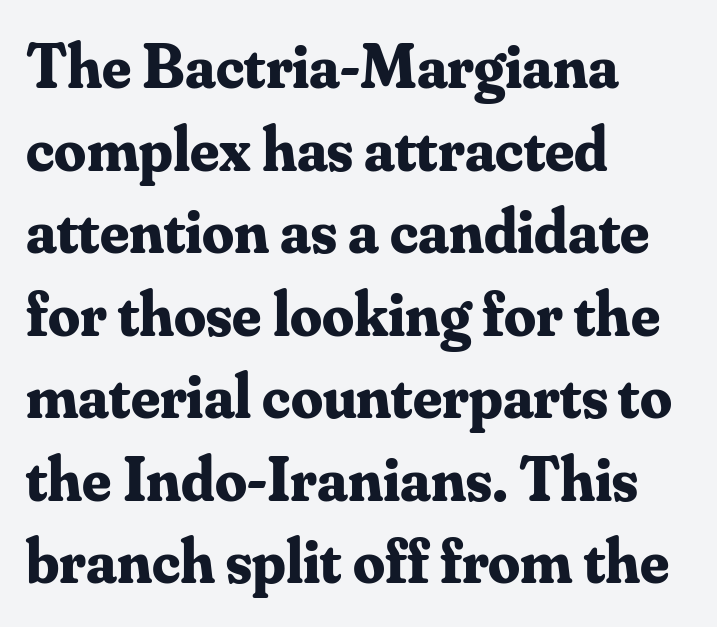
The image shows 63 px bold serif type, upright; set left-aligned, normal line spacing (1.31x), normal letter spacing, not underlined; medium stroke contrast and a small x-height.
